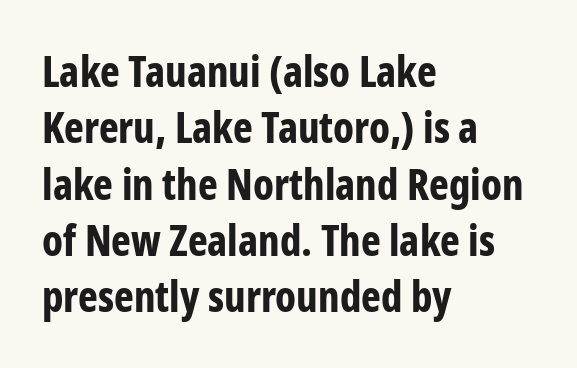
The image shows 42 px bold, condensed sans-serif type, upright; set left-aligned, normal line spacing (1.34x), normal letter spacing, not underlined; low stroke contrast and a medium x-height.
